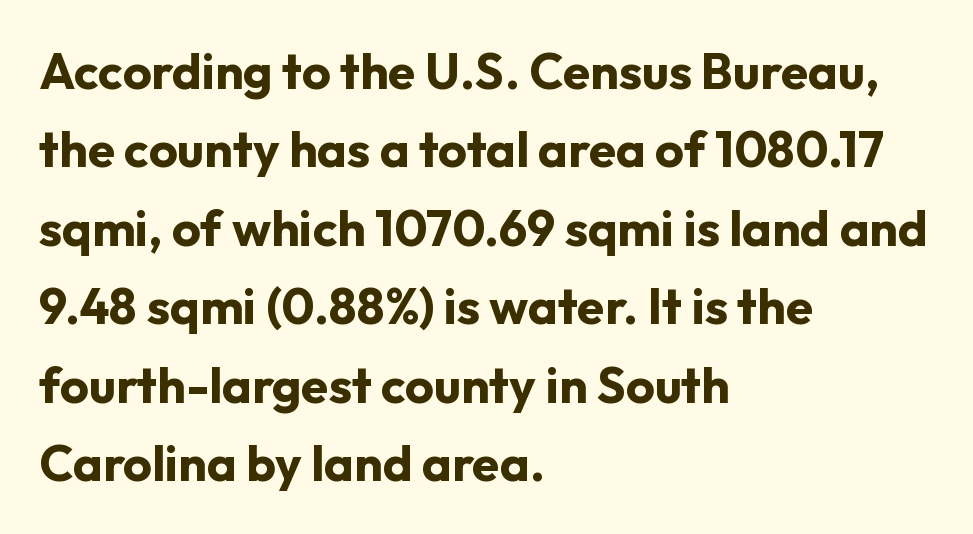
Check under the words: just untouched page. Do the characters align in a grid? No, the font is proportional. Does the weight exceed regular? Yes, all the way to bold. A typesetter would call this leading conventional body-copy spacing. The tracking reads as untouched default to a designer's eye. Check where the strokes stop: nothing finishes them off — pure sans.
